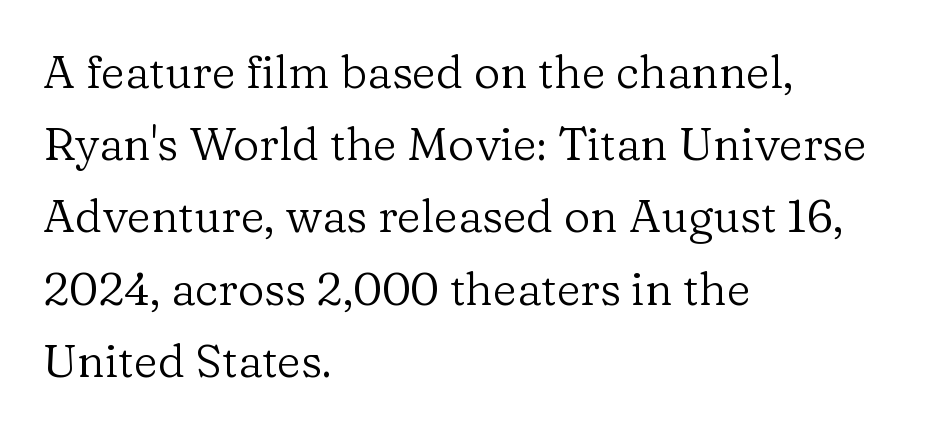
The font's upright variant was chosen for this text. A light-to-regular cut is what we see here. The area under the type is left untouched. How are the letters spaced? Ordinarily, with no added tracking.
